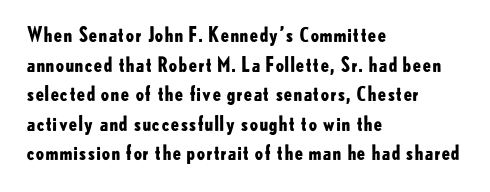
Q: Is the text bold? A: Yes.
Q: Is the text italic (slanted)? A: No, it is upright.
Q: Is the text underlined? A: No.
Q: How is the paragraph aligned? A: Left-aligned.
Q: Is the spacing between letters normal or unusually wide? A: Normal.
Q: Is the spacing between lines tight, normal or loose? A: Normal.
